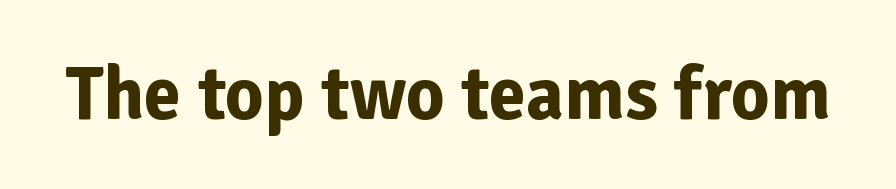
Q: Is the text bold? A: Yes.
Q: Is the text italic (slanted)? A: No, it is upright.
Q: Is the typeface a serif or a sans-serif typeface? A: Sans-serif.
Q: Is the text underlined? A: No.
Q: Is the spacing between letters normal or unusually wide? A: Normal.
Q: Width (condensed, normal, or wide)? A: Normal.
Q: Stroke contrast? A: Low.
Q: x-height? A: Medium.
Q: Monospaced? A: No.
